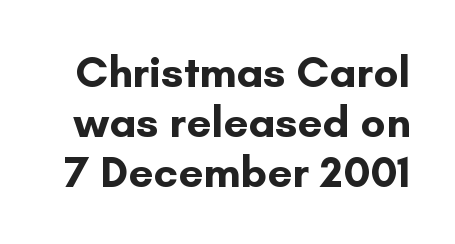
Q: Is the text bold? A: Yes.
Q: Is the text italic (slanted)? A: No, it is upright.
Q: Is the typeface a serif or a sans-serif typeface? A: Sans-serif.
Q: Is the text underlined? A: No.
Q: Is the spacing between letters normal or unusually wide? A: Normal.
Q: Is the spacing between lines tight, normal or loose? A: Tight.
Q: Width (condensed, normal, or wide)? A: Normal.
Q: Stroke contrast? A: Low.
Q: x-height? A: Small.
Q: Monospaced? A: No.
